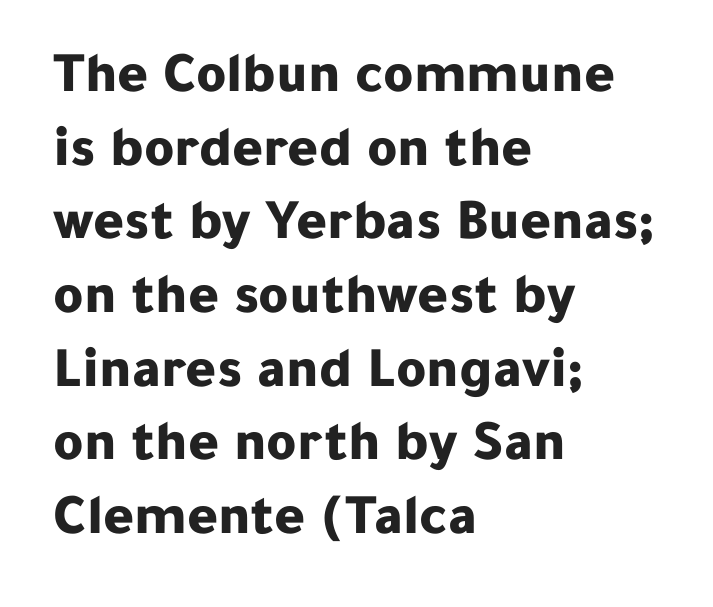
{"serif": "no", "italic": "no", "bold": "yes", "weight": "bold", "width": "normal", "stroke_contrast": "low", "x_height": "medium", "monospaced": "no", "underline": "no", "align": "left", "line_spacing": "normal", "line_spacing_ratio": 1.27, "letter_spacing": "normal", "letter_spacing_em": 0.0, "glyph_px": 58}
